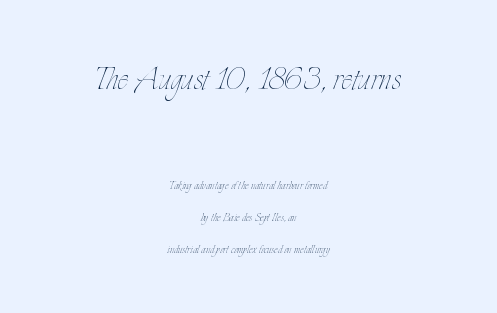
Q: Is the text bold? A: No.
Q: Is the text italic (slanted)? A: Yes.
Q: Is the text underlined? A: No.
Q: How is the paragraph aligned? A: Centered.
Q: Is the spacing between letters normal or unusually wide? A: Normal.
Q: Is the spacing between lines tight, normal or loose? A: Loose.
Q: Which block of text is set in a larger size, the first (top) or the second (bottom)? A: The first (top) one.
Q: Width (condensed, normal, or wide)? A: Condensed.
Q: Stroke contrast? A: Low.
Q: x-height? A: Small.
Q: Monospaced? A: No.
